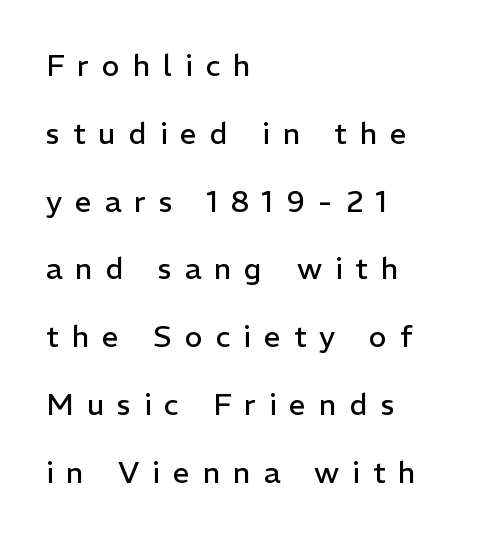
These lines are composed in type without serifs. Style check: upright. A typesetter would call this heavily tracked-out type. The face looks like a standard text weight, possibly lighter. Spacing verdict: proportional, widths tailored to each character.
